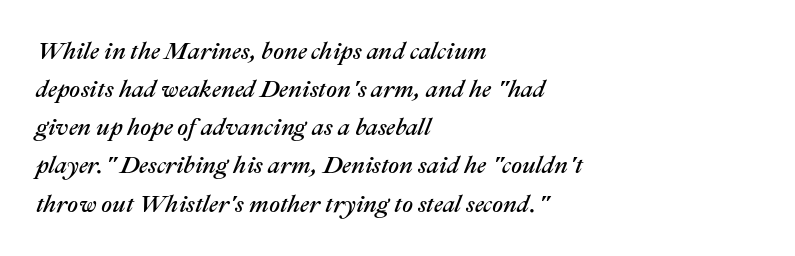
The image shows 24 px text type, italic (leaning right); set left-aligned, normal line spacing (1.59x), normal letter spacing, not underlined.
